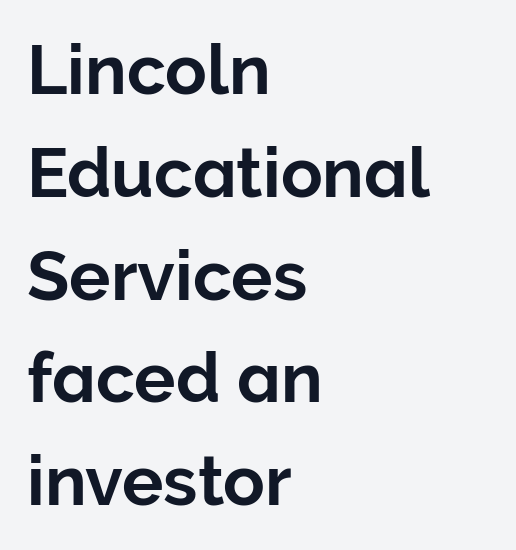
Q: Is the text italic (slanted)? A: No, it is upright.
Q: Is the typeface a serif or a sans-serif typeface? A: Sans-serif.
Q: Is the text underlined? A: No.
Q: How is the paragraph aligned? A: Left-aligned.
Q: Is the spacing between letters normal or unusually wide? A: Normal.
Q: Is the spacing between lines tight, normal or loose? A: Normal.
Q: Width (condensed, normal, or wide)? A: Normal.
Q: Stroke contrast? A: Low.
Q: x-height? A: Medium.
Q: Monospaced? A: No.
